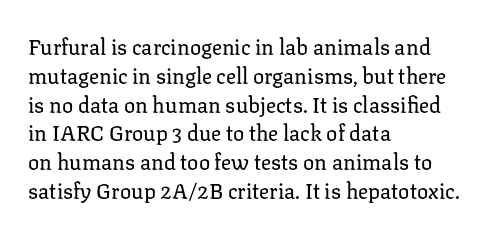
Q: Is the text bold? A: No.
Q: Is the text italic (slanted)? A: No, it is upright.
Q: Is the text underlined? A: No.
Q: How is the paragraph aligned? A: Left-aligned.
Q: Is the spacing between letters normal or unusually wide? A: Normal.
Q: Is the spacing between lines tight, normal or loose? A: Normal.
